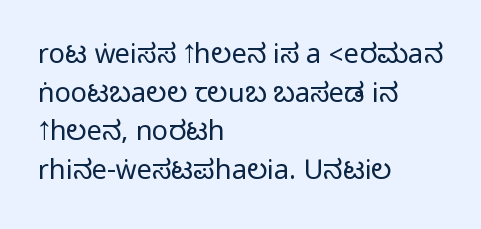
The image shows 27 px text type, upright; set left-aligned, normal line spacing (1.43x), normal letter spacing, not underlined.
